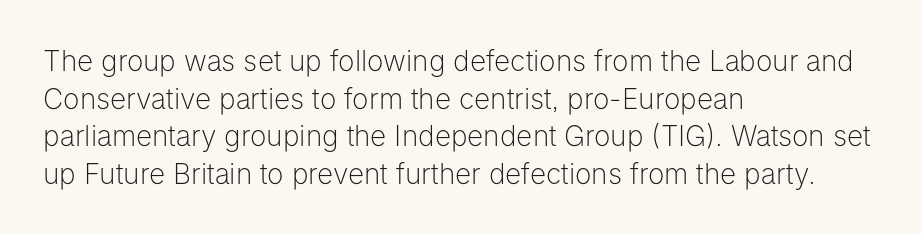
Q: Is the text bold? A: No.
Q: Is the text italic (slanted)? A: No, it is upright.
Q: Is the typeface a serif or a sans-serif typeface? A: Sans-serif.
Q: Is the text underlined? A: No.
Q: How is the paragraph aligned? A: Left-aligned.
Q: Is the spacing between letters normal or unusually wide? A: Normal.
Q: Is the spacing between lines tight, normal or loose? A: Normal.
Q: Width (condensed, normal, or wide)? A: Normal.
Q: Stroke contrast? A: Low.
Q: x-height? A: Medium.
Q: Monospaced? A: No.
